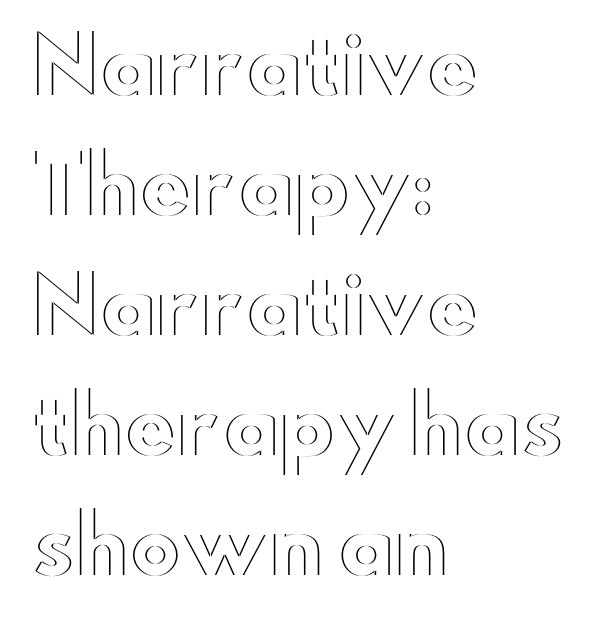
{"italic": "no", "width": "wide", "x_height": "small", "monospaced": "no", "underline": "no", "align": "left", "line_spacing": "normal", "line_spacing_ratio": 1.54, "letter_spacing": "normal", "letter_spacing_em": 0.0, "glyph_px": 78}
